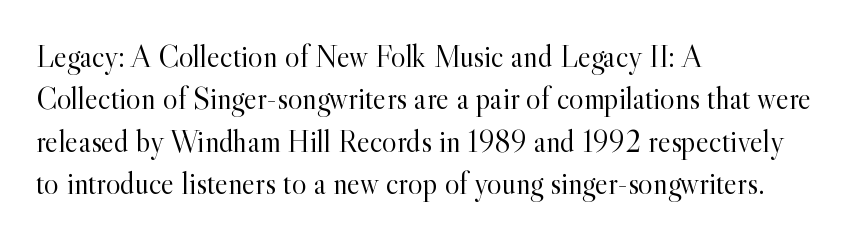
Quick note: interline space is typical. Is the letter spacing exaggerated? No — it looks like the ordinary default. Think standard paragraph weight, or any step lighter than that. Line beginnings align vertically; line endings do not. Spacing verdict: proportional, widths tailored to each character.
